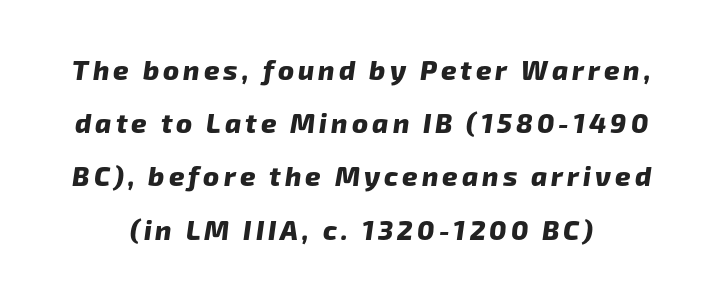
{"bold": "yes", "underline": "no", "line_spacing": "loose", "line_spacing_ratio": 1.97, "glyph_px": 27}
